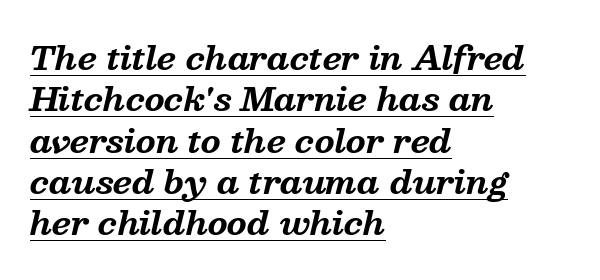
The image shows 32 px bold serif type, italic (leaning right); set left-aligned, normal line spacing (1.29x), normal letter spacing, underlined; medium stroke contrast and a medium x-height.
